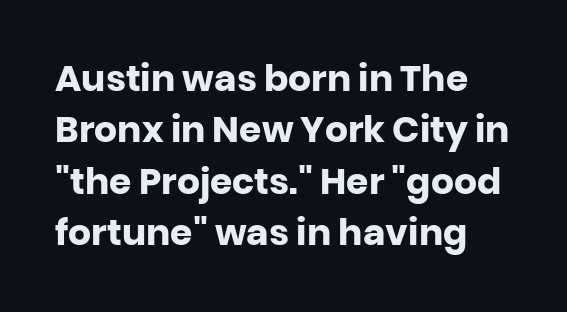
Do the characters align in a grid? No, the font is proportional. Regular leading. Tracking value appears to be zero — textbook default spacing. The face used here is a sans, in the tradition of grotesques and geometrics. The axis of the letterforms is exactly vertical.
